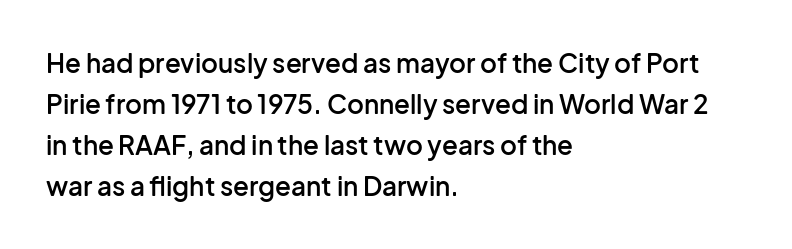
Bold? Not quite — semibold, heavier than regular but stopping short. In CSS terms this would be text-align: left. Does extra space separate the letters? No, they use regular spacing. How would I describe the line gaps? Plain and ordinary. Unlike italic type, these characters show no tilt at all. Honestly, there is no underline to notice here at all.
